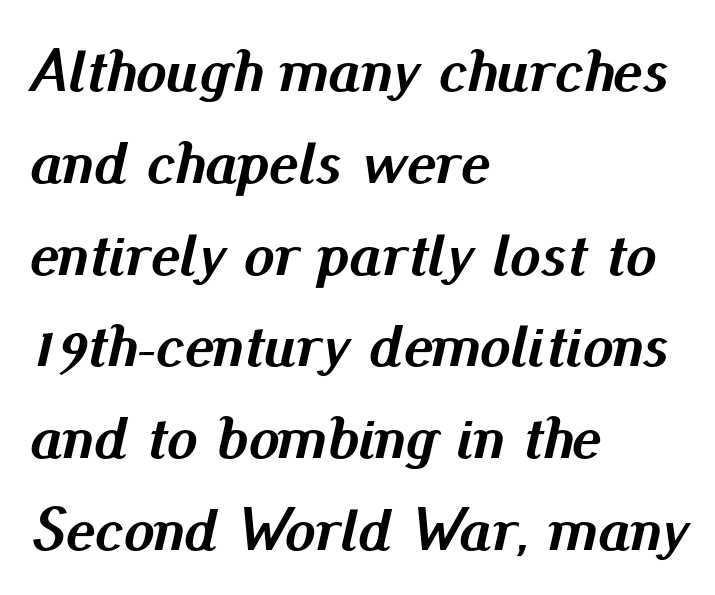
In CSS terms this would be text-align: left. Chunky letters — that's bold for sure. Quick note: interline space is typical. Descender tails drop into unmarked territory.
